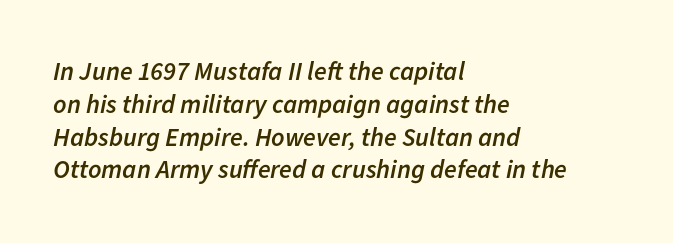
In terms of weight, the rendering is demibold, just under bold. The glyphs are unaccompanied by any horizontal stroke below them. Compared with typical paragraphs, the rows here are spaced about the same. The tracking reads as untouched default to a designer's eye.
